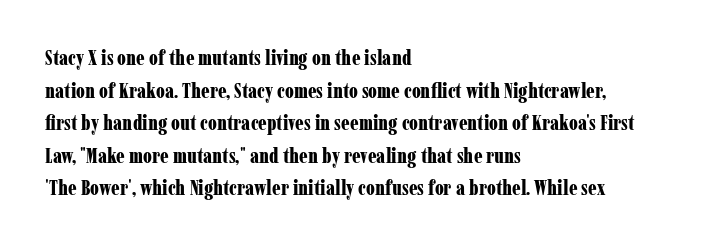
Q: Is the text bold? A: Yes.
Q: Is the text italic (slanted)? A: No, it is upright.
Q: Is the text underlined? A: No.
Q: How is the paragraph aligned? A: Left-aligned.
Q: Is the spacing between letters normal or unusually wide? A: Normal.
Q: Is the spacing between lines tight, normal or loose? A: Normal.
